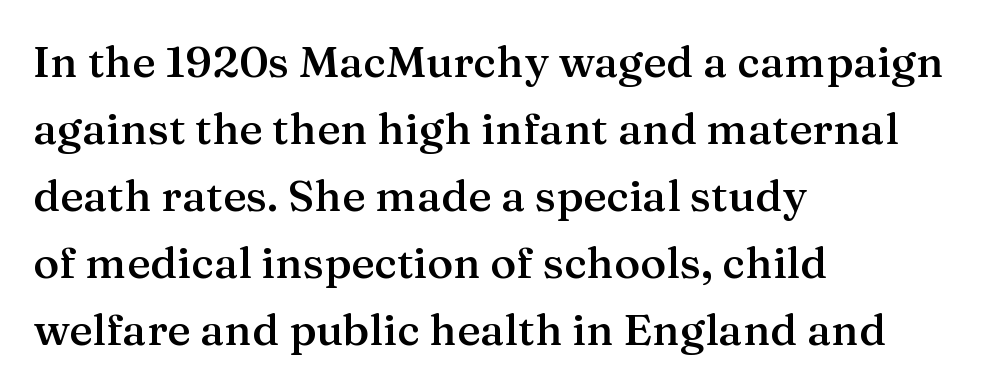
Q: Is the text bold? A: Semi-bold.
Q: Is the text italic (slanted)? A: No, it is upright.
Q: Is the typeface a serif or a sans-serif typeface? A: Serif.
Q: Is the text underlined? A: No.
Q: How is the paragraph aligned? A: Left-aligned.
Q: Is the spacing between letters normal or unusually wide? A: Normal.
Q: Is the spacing between lines tight, normal or loose? A: Normal.
Q: Width (condensed, normal, or wide)? A: Normal.
Q: Stroke contrast? A: Medium.
Q: x-height? A: Medium.
Q: Monospaced? A: No.
